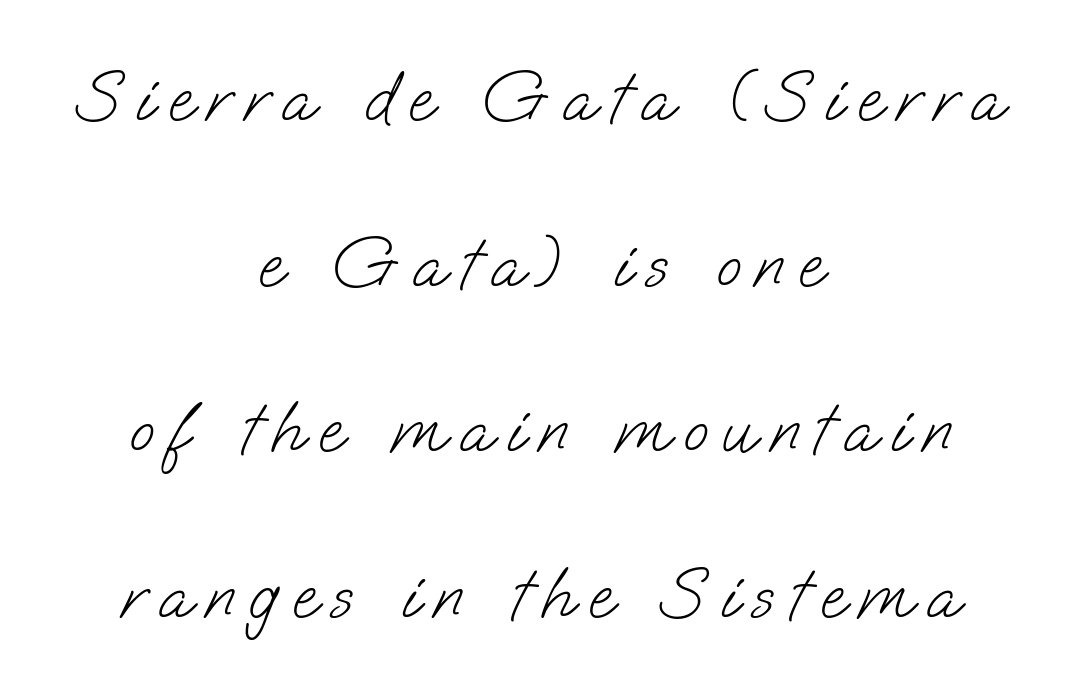
The image shows 73 px light sans-serif type; set centered, loose line spacing (2.27x), not underlined; low stroke contrast and a small x-height.
